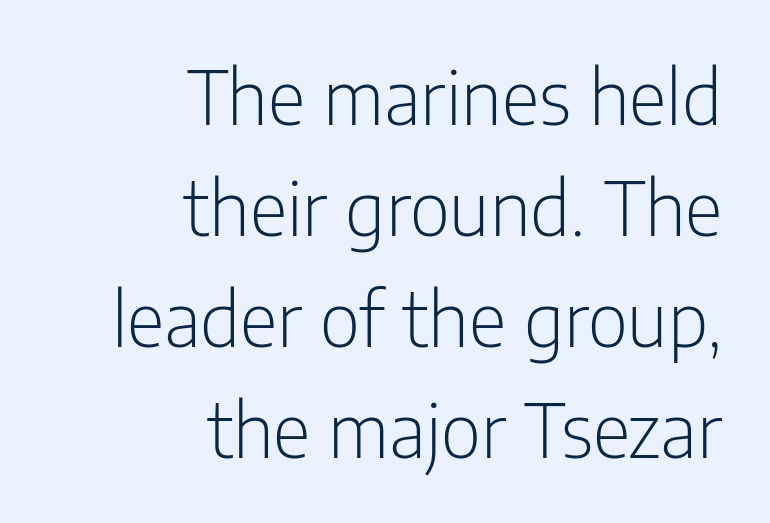
Q: Is the text bold? A: No.
Q: Is the text italic (slanted)? A: No, it is upright.
Q: Is the typeface a serif or a sans-serif typeface? A: Sans-serif.
Q: Is the text underlined? A: No.
Q: How is the paragraph aligned? A: Right-aligned.
Q: Is the spacing between letters normal or unusually wide? A: Normal.
Q: Is the spacing between lines tight, normal or loose? A: Normal.
Q: Width (condensed, normal, or wide)? A: Condensed.
Q: Stroke contrast? A: Low.
Q: x-height? A: Medium.
Q: Monospaced? A: No.
